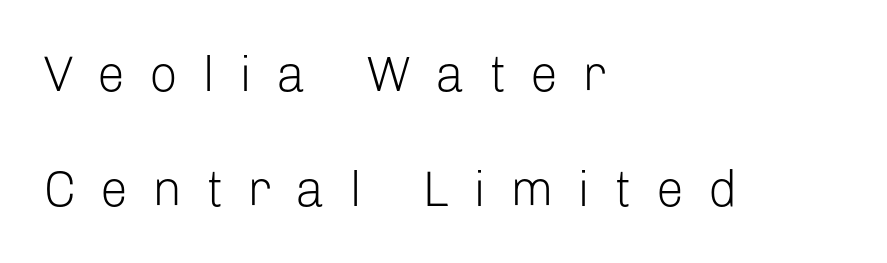
The line texture is sparse and dotted thanks to wide tracking. Glance below the letters and you will spot only blank space. A light-to-regular cut is what we see here. The passage is arranged the way most books set body copy — flush left.
